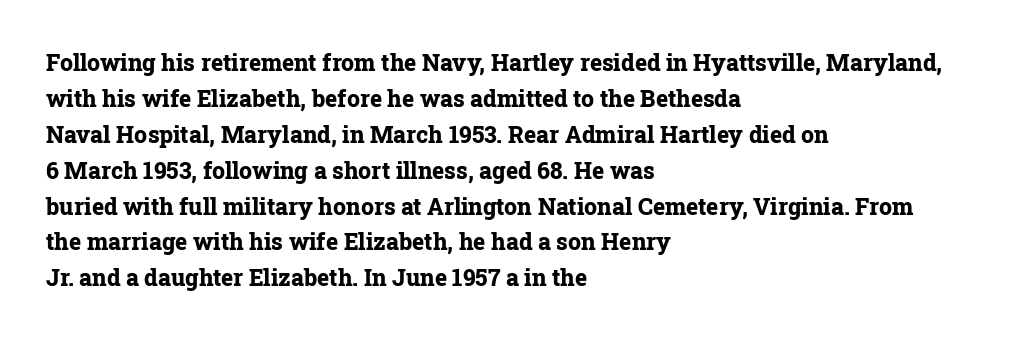
{"italic": "no", "bold": "yes", "underline": "no", "align": "left", "line_spacing": "normal", "line_spacing_ratio": 1.56, "letter_spacing": "normal", "letter_spacing_em": 0.0, "glyph_px": 23}
